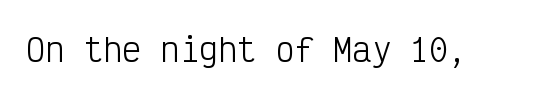
The typography opts for an upright posture over an oblique one. Nothing unusual about the tracking: characters are spaced as the font intends. Weight: in the light-to-regular range. Note: no serifs on the glyphs.
